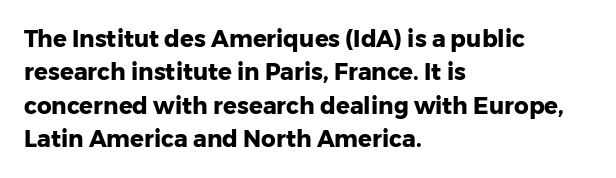
The image shows 23 px bold type, upright; set left-aligned, normal line spacing (1.45x), normal letter spacing, not underlined.
